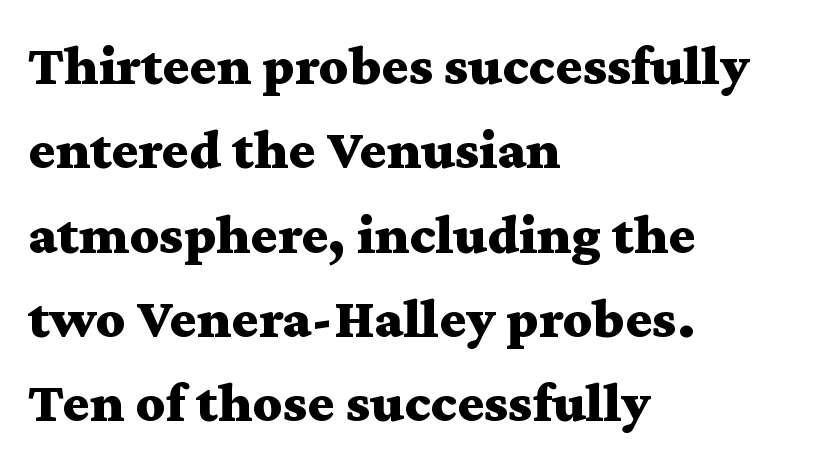
Words float on clear page, feet unadorned. This sample uses plain, unmodified letter spacing. The characters look thick and weighty, a clear bold. Typographically, this falls in the serif category.
